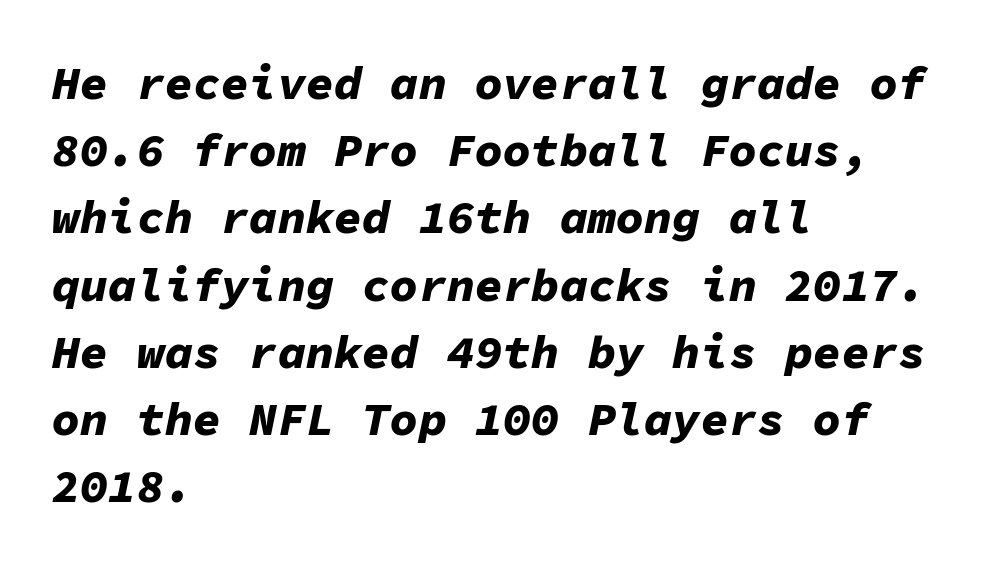
{"italic": "yes", "lean": "right", "slant_degrees": 11, "bold": "yes", "weight": "bold", "width": "normal", "stroke_contrast": "low", "x_height": "medium", "monospaced": "yes", "underline": "no", "align": "left", "line_spacing": "normal", "line_spacing_ratio": 1.43, "letter_spacing": "normal", "letter_spacing_em": 0.0, "glyph_px": 47}
